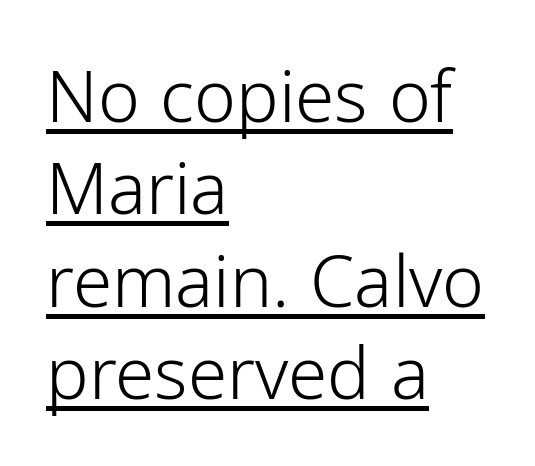
The image shows 71 px light sans-serif type, upright; set left-aligned, normal line spacing (1.3x), normal letter spacing, underlined; low stroke contrast and a medium x-height.
